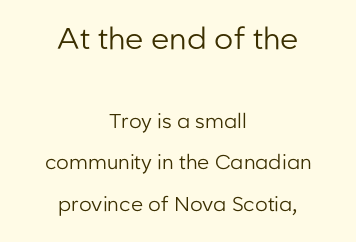
Character widths vary here, with narrow letters taking less room than wide ones. Designer's note — italics off, roman on. The setting favours the middle, as headings and verse often do. The passage shown is not underscored anywhere.
